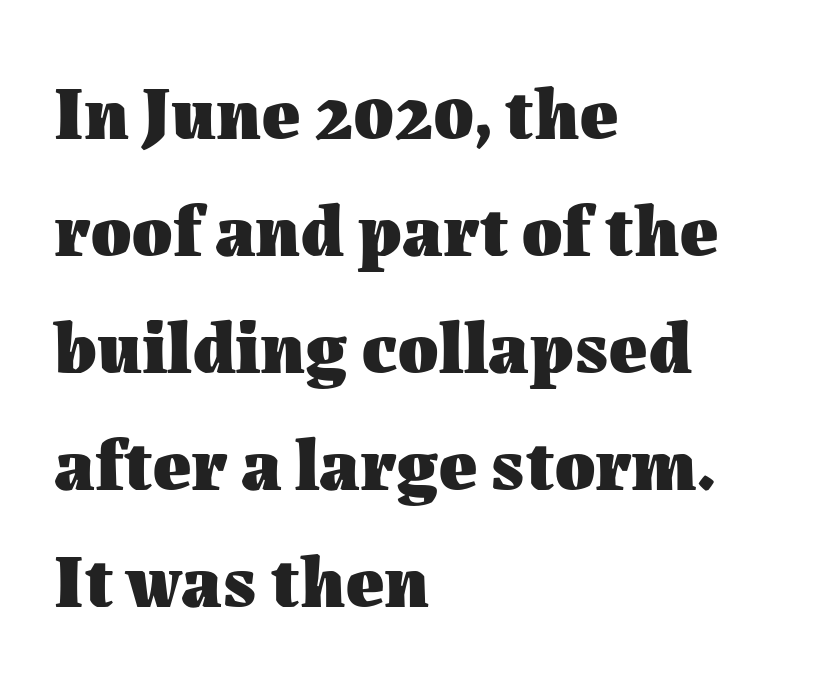
Do the letters lean? They stand straight. The paragraph shown leans on its left margin. Is there much room between lines? A standard amount, neither cramped nor airy. Each glyph is drawn with heavy, bold strokes. The rendering keeps characters at their native spacing.
